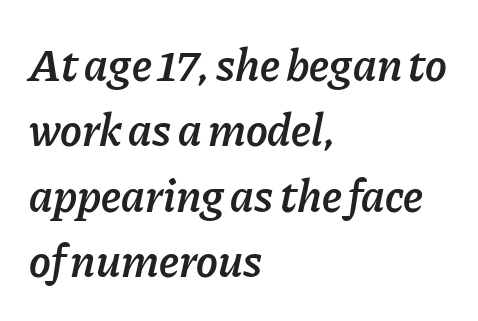
Q: Is the text bold? A: Semi-bold.
Q: Is the text italic (slanted)? A: Yes, it leans right by about 11 degrees.
Q: Is the text underlined? A: No.
Q: How is the paragraph aligned? A: Left-aligned.
Q: Is the spacing between letters normal or unusually wide? A: Normal.
Q: Is the spacing between lines tight, normal or loose? A: Normal.
Q: Width (condensed, normal, or wide)? A: Normal.
Q: Stroke contrast? A: Low.
Q: x-height? A: Medium.
Q: Monospaced? A: No.
